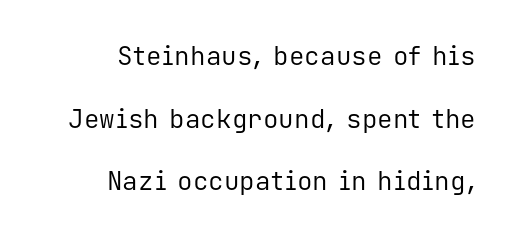
The image shows 26 px text type, upright; set right-aligned, loose line spacing (2.41x), normal letter spacing, not underlined.
